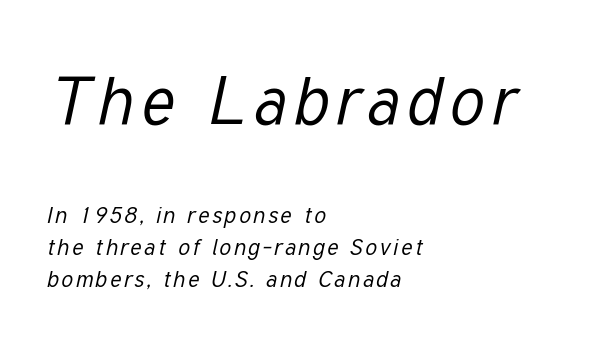
{"italic": "yes", "lean": "right", "slant_degrees": 12, "bold": "no", "weight": "regular", "width": "condensed", "stroke_contrast": "low", "x_height": "medium", "monospaced": "no", "underline": "no", "align": "left", "line_spacing": "normal", "line_spacing_ratio": 1.4, "larger_block": "first", "size_ratio": 2.96, "glyph_px": 68}
